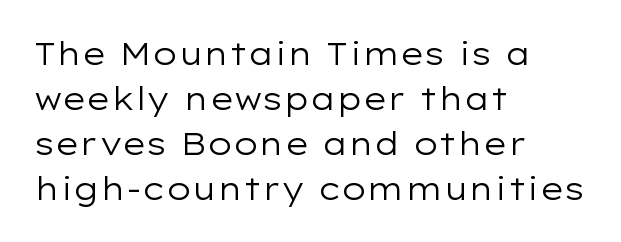
Q: Is the text bold? A: No.
Q: Is the text italic (slanted)? A: No, it is upright.
Q: Is the typeface a serif or a sans-serif typeface? A: Sans-serif.
Q: Is the text underlined? A: No.
Q: How is the paragraph aligned? A: Left-aligned.
Q: Is the spacing between letters normal or unusually wide? A: Normal.
Q: Is the spacing between lines tight, normal or loose? A: Normal.
Q: Width (condensed, normal, or wide)? A: Wide.
Q: Stroke contrast? A: Low.
Q: x-height? A: Medium.
Q: Monospaced? A: No.
